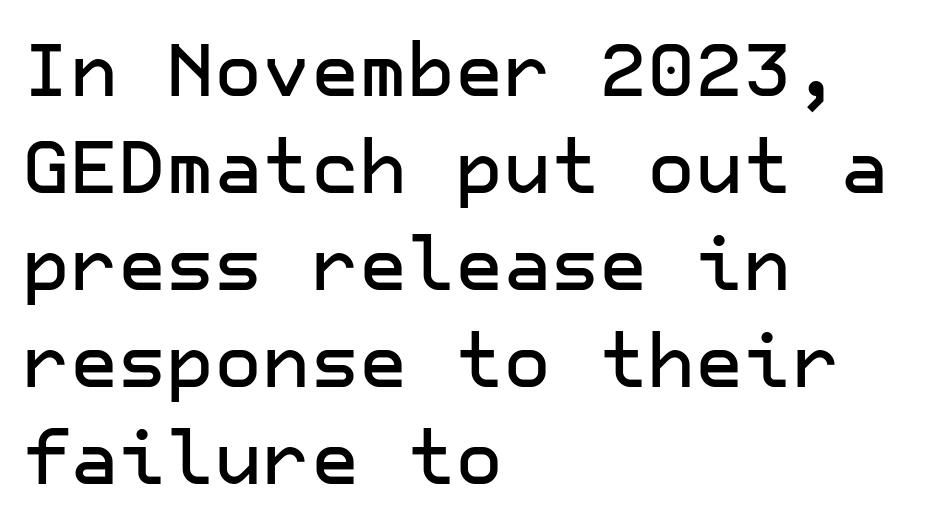
{"serif": "no", "italic": "no", "width": "normal", "stroke_contrast": "low", "x_height": "medium", "underline": "no", "align": "left", "line_spacing": "normal", "line_spacing_ratio": 1.31, "letter_spacing": "normal", "letter_spacing_em": 0.0, "glyph_px": 74}
